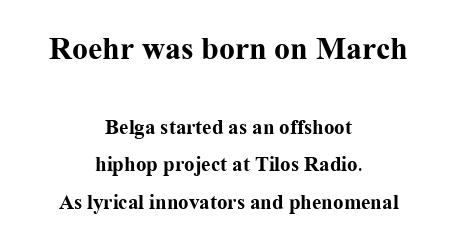
Q: Is the text bold? A: Yes.
Q: Is the text italic (slanted)? A: No, it is upright.
Q: Is the typeface a serif or a sans-serif typeface? A: Serif.
Q: Is the text underlined? A: No.
Q: How is the paragraph aligned? A: Centered.
Q: Is the spacing between letters normal or unusually wide? A: Normal.
Q: Which block of text is set in a larger size, the first (top) or the second (bottom)? A: The first (top) one.
Q: Width (condensed, normal, or wide)? A: Normal.
Q: Stroke contrast? A: Medium.
Q: x-height? A: Medium.
Q: Monospaced? A: No.
